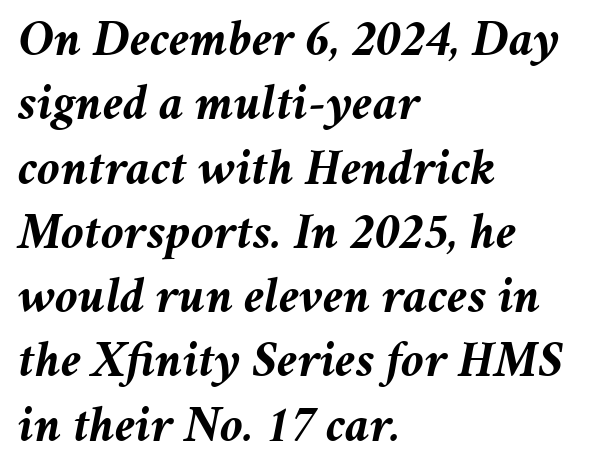
Q: Is the text bold? A: Yes.
Q: Is the text italic (slanted)? A: Yes, it leans right by about 11 degrees.
Q: Is the text underlined? A: No.
Q: How is the paragraph aligned? A: Left-aligned.
Q: Is the spacing between letters normal or unusually wide? A: Normal.
Q: Is the spacing between lines tight, normal or loose? A: Normal.
Q: Width (condensed, normal, or wide)? A: Normal.
Q: Stroke contrast? A: Medium.
Q: x-height? A: Medium.
Q: Monospaced? A: No.
